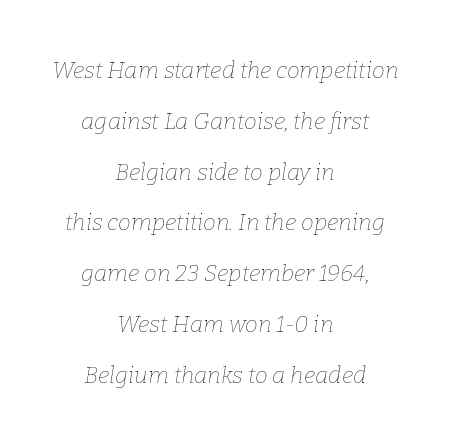
The image shows 23 px text type, italic (leaning right); set centered, loose line spacing (2.21x), normal letter spacing, not underlined.
